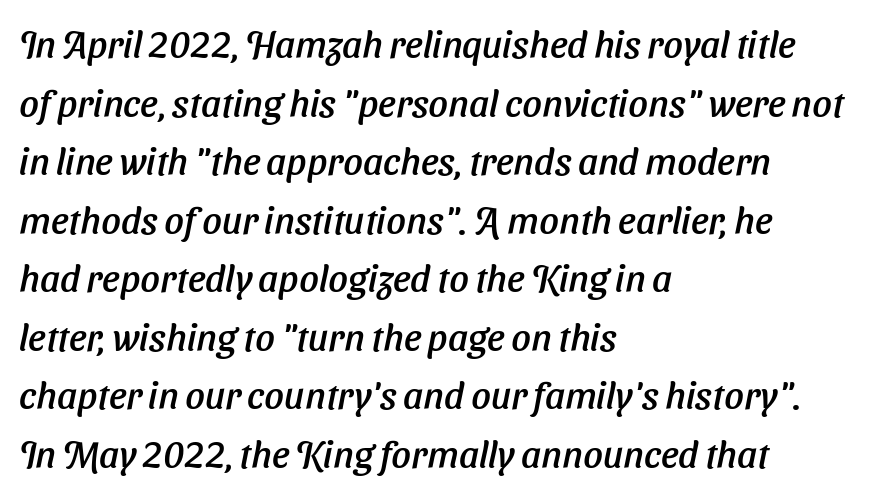
The image shows 38 px text type; set left-aligned, normal line spacing (1.54x), normal letter spacing, not underlined; low stroke contrast and a medium x-height.
